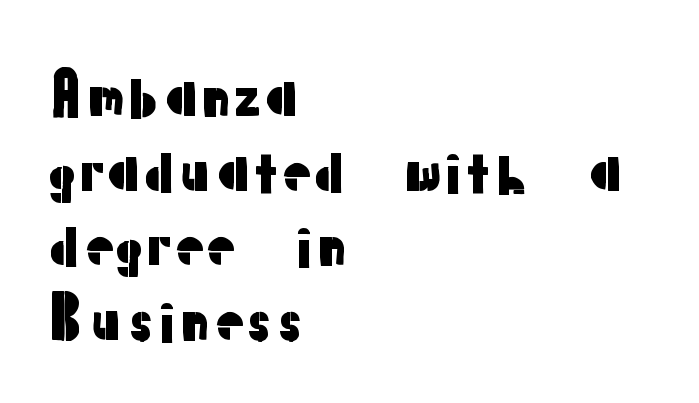
Where is the straight margin? On the left. Just letters on the line, the space beneath them empty. A typesetter would call this proportional, since set widths differ per character. Default kerning and tracking; the words read as compact shapes.
